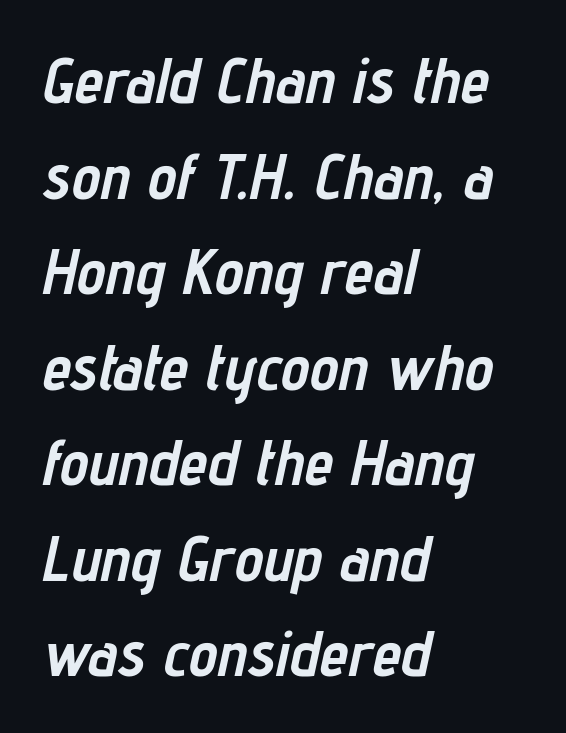
{"italic": "yes", "lean": "right", "slant_degrees": 12, "bold": "yes", "weight": "semibold", "width": "condensed", "stroke_contrast": "low", "x_height": "medium", "monospaced": "no", "underline": "no", "align": "left", "line_spacing": "normal", "line_spacing_ratio": 1.47, "letter_spacing": "normal", "letter_spacing_em": 0.0, "glyph_px": 65}
